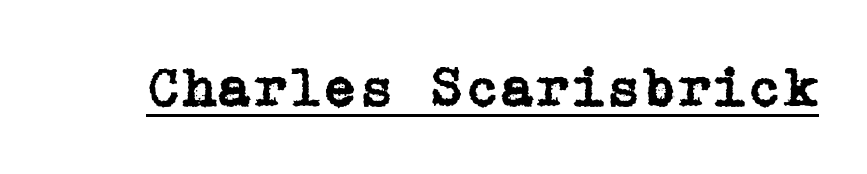
The image shows 57 px serif type, upright; set normal letter spacing, underlined; low stroke contrast and a medium x-height.
